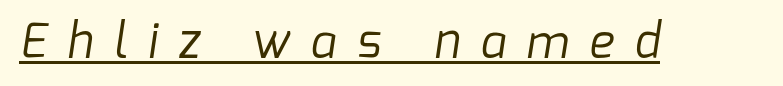
This sample carries an underscore along the baseline area. Unlike a traditional serif, this face leaves its strokes unadorned. Each letter keeps its own natural width here, so spacing adapts to shape. Substantial extra tracking has been applied to these lines. The typesetting does not lean heavy: it is not bold.
